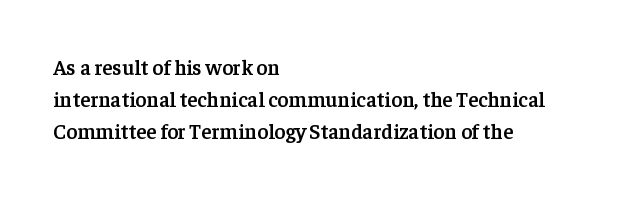
{"italic": "no", "bold": "semi", "underline": "no", "align": "left", "line_spacing": "normal", "line_spacing_ratio": 1.53, "letter_spacing": "normal", "letter_spacing_em": 0.0, "glyph_px": 21}
